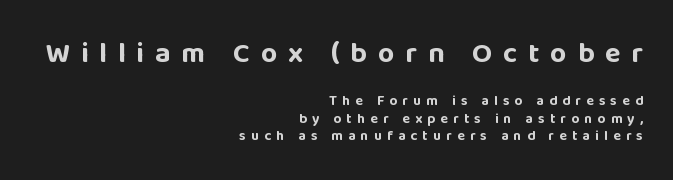
The image shows 29 px bold sans-serif type, upright; set right-aligned, line spacing 1.24x, unusually wide letter spacing (+0.37 em), not underlined; the first (top) block is 2.07x larger; low stroke contrast and a large x-height.
